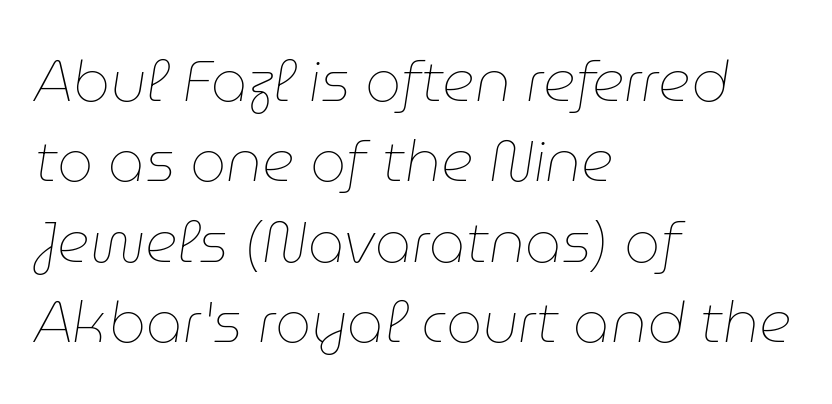
Students, note that the glyphs here touch the page at normal intervals. A bare baseline throughout the passage. The font is comparable to plain body text, perhaps lighter. Think of a printed novel: that variable character pitch is what you see here. The letters are slanted; this is an italic face. Is there much room between lines? A standard amount, neither cramped nor airy.
